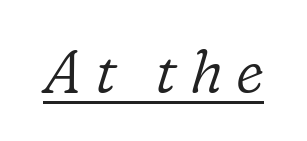
Q: Is the text bold? A: No.
Q: Is the text italic (slanted)? A: Yes, it leans right by about 16 degrees.
Q: Is the typeface a serif or a sans-serif typeface? A: Serif.
Q: Is the text underlined? A: Yes.
Q: Is the spacing between letters normal or unusually wide? A: Unusually wide.
Q: Width (condensed, normal, or wide)? A: Normal.
Q: Stroke contrast? A: Low.
Q: x-height? A: Medium.
Q: Monospaced? A: No.
